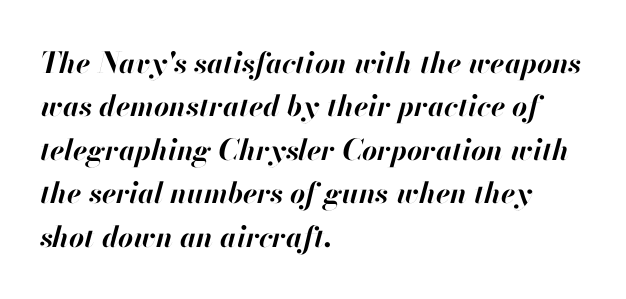
{"italic": "yes", "lean": "right", "slant_degrees": 13, "bold": "yes", "weight": "bold", "width": "normal", "stroke_contrast": "high", "x_height": "small", "monospaced": "no", "underline": "no", "align": "left", "line_spacing": "normal", "line_spacing_ratio": 1.5, "letter_spacing": "normal", "letter_spacing_em": 0.0, "glyph_px": 29}
